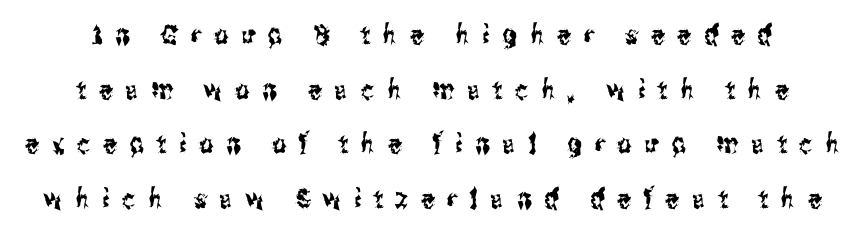
Caption: expanded tracking, letters set apart. The specimen omits any rule beneath the text block's lines. Reading down the column, the eye jumps a long way to each next line. This is roman type, the default non-slanted kind.
